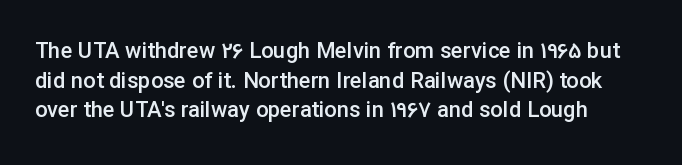
Q: Is the text bold? A: Semi-bold.
Q: Is the text italic (slanted)? A: No, it is upright.
Q: Is the text underlined? A: No.
Q: Is the spacing between letters normal or unusually wide? A: Normal.
Q: Is the spacing between lines tight, normal or loose? A: Normal.
